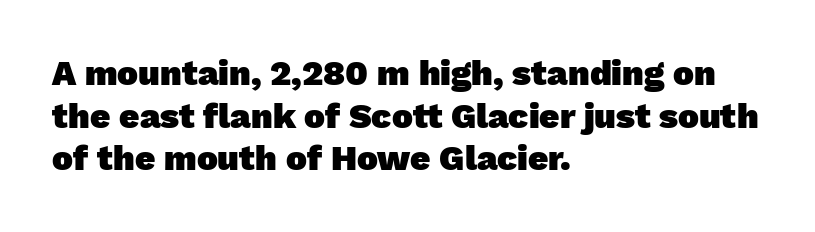
The image shows 35 px heavy sans-serif type; set left-aligned, line spacing 1.22x, normal letter spacing, not underlined; low stroke contrast and a medium x-height.
